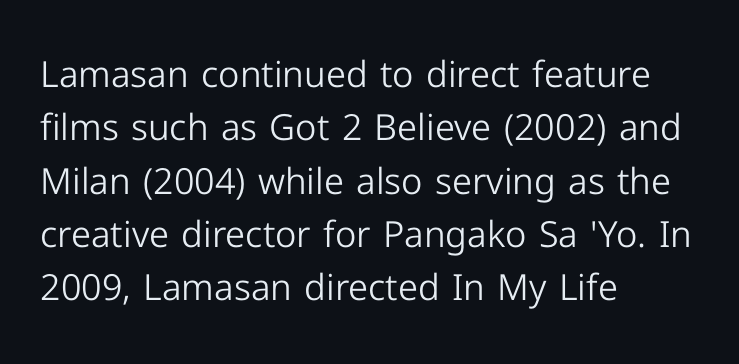
The image shows 36 px light sans-serif type, upright; set left-aligned, normal line spacing (1.48x), normal letter spacing, not underlined; low stroke contrast and a medium x-height.
